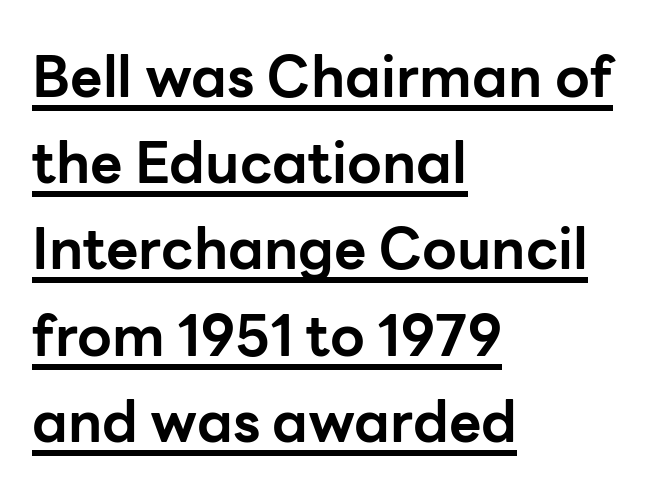
Q: Is the text bold? A: Yes.
Q: Is the text italic (slanted)? A: No, it is upright.
Q: Is the typeface a serif or a sans-serif typeface? A: Sans-serif.
Q: Is the text underlined? A: Yes.
Q: How is the paragraph aligned? A: Left-aligned.
Q: Is the spacing between letters normal or unusually wide? A: Normal.
Q: Is the spacing between lines tight, normal or loose? A: Normal.
Q: Width (condensed, normal, or wide)? A: Normal.
Q: Stroke contrast? A: Low.
Q: x-height? A: Medium.
Q: Monospaced? A: No.
